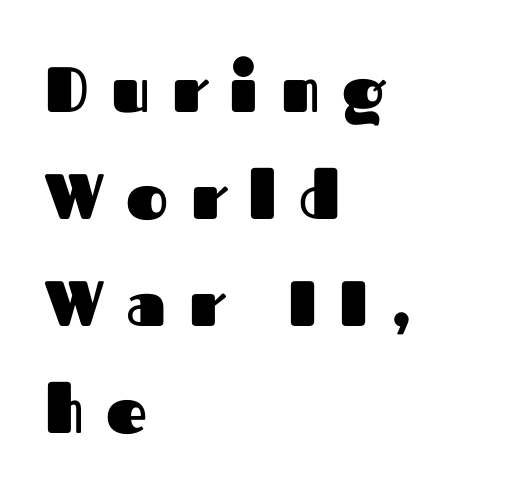
Plain, unruled lines of type. The rendering shows plain stroke endings on the letterforms — a sans-serif design. The designer left line spacing at the default. Bold? Absolutely — the strokes are thick and heavy.
